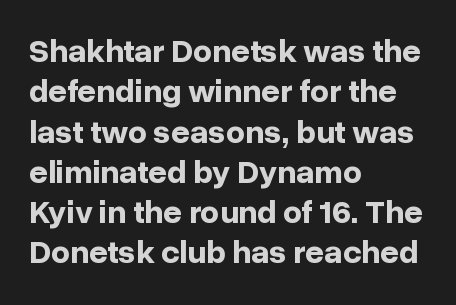
Anything drawn beneath the words? Only blank space. Looks like regular typesetting: each glyph gets only the width it needs. Nothing unusual about the tracking: characters are spaced as the font intends. Does the type have serifs? No, each stem ends abruptly. Is there any slant? The stems are plumb. Is the type bold? Yes — the strokes are clearly thick and heavy.
